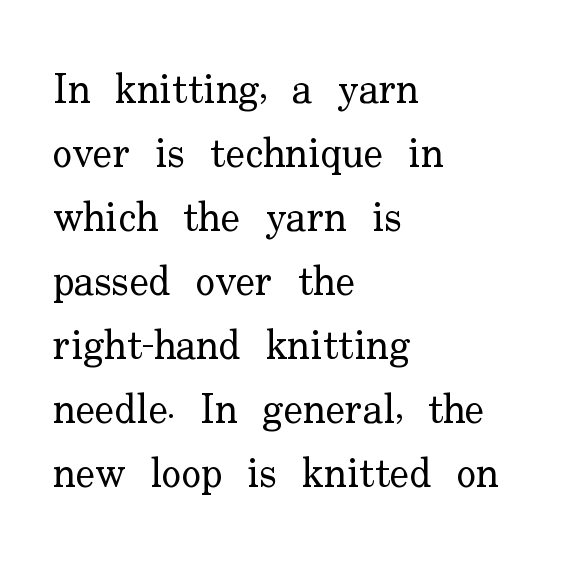
The image shows 41 px regular-weight serif type, upright; set left-aligned, normal line spacing (1.56x), normal letter spacing, not underlined; low stroke contrast and a small x-height.
